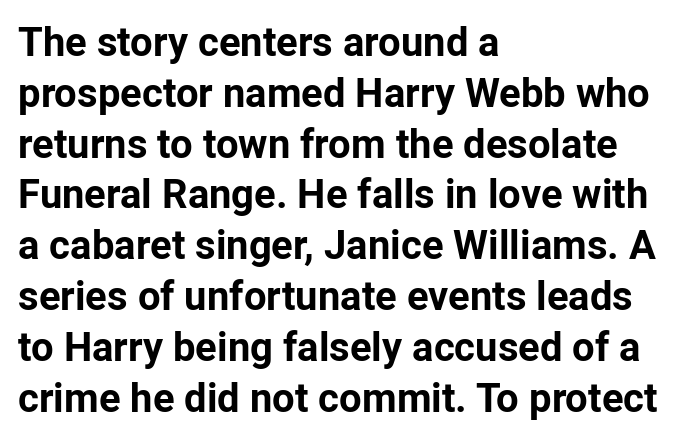
Honestly, the letter spacing is just normal — you wouldn't notice it. Unmarked baselines from the first word to the last. Horizontal bands of white between lines are of average thickness. The face used here has the dense, thick strokes of a bold. The specimen reads as upright at a glance.
